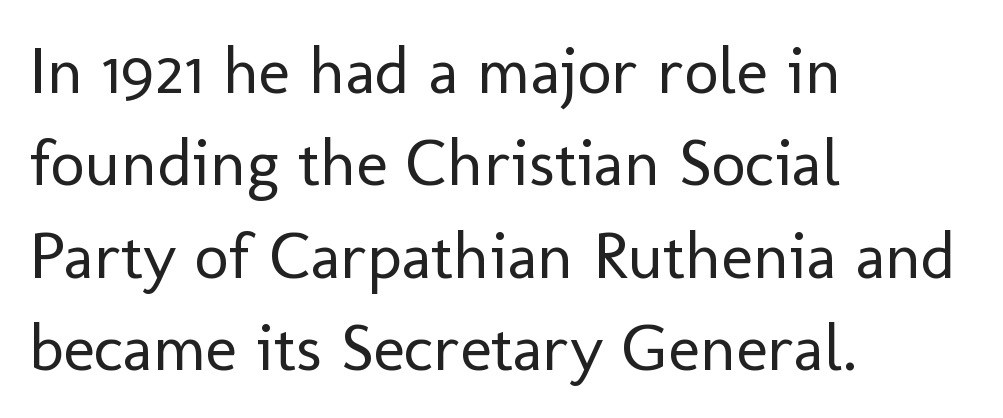
Q: Is the text bold? A: No.
Q: Is the text italic (slanted)? A: No, it is upright.
Q: Is the typeface a serif or a sans-serif typeface? A: Sans-serif.
Q: Is the text underlined? A: No.
Q: How is the paragraph aligned? A: Left-aligned.
Q: Is the spacing between letters normal or unusually wide? A: Normal.
Q: Is the spacing between lines tight, normal or loose? A: Normal.
Q: Width (condensed, normal, or wide)? A: Normal.
Q: Stroke contrast? A: Low.
Q: x-height? A: Medium.
Q: Monospaced? A: No.
